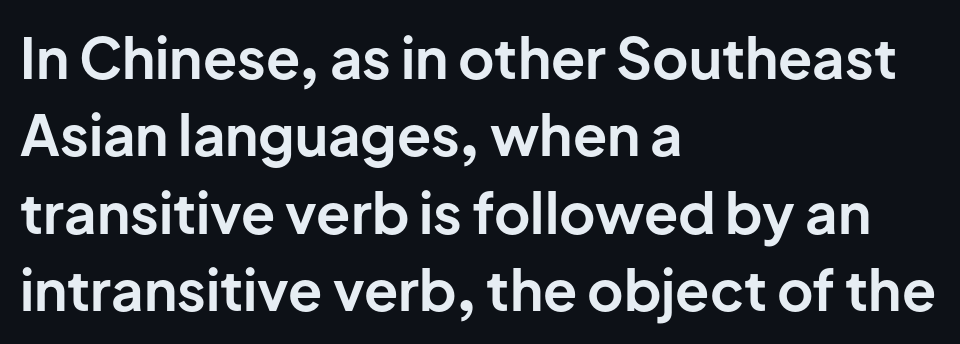
{"serif": "no", "italic": "no", "bold": "yes", "weight": "bold", "width": "normal", "stroke_contrast": "low", "x_height": "medium", "monospaced": "no", "underline": "no", "align": "left", "line_spacing": "normal", "line_spacing_ratio": 1.38, "letter_spacing": "normal", "letter_spacing_em": 0.0, "glyph_px": 56}
